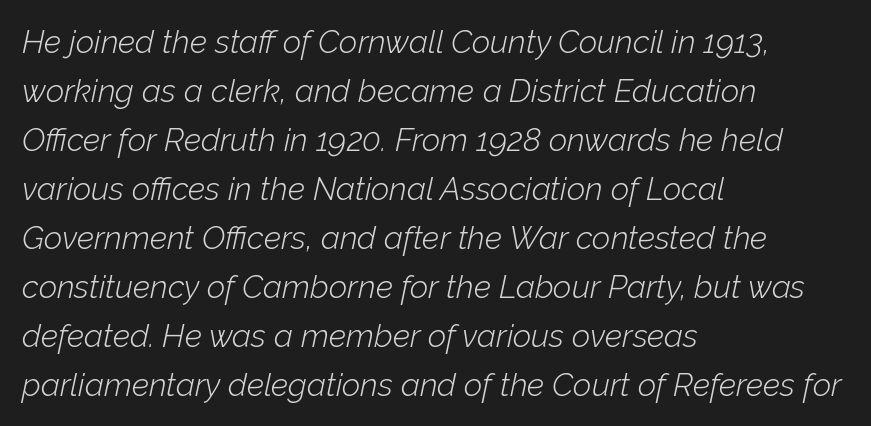
Every character sits at an angle, as italics do. The passage shown is typed in a proportional face where columns would drift. Reading down the block, your eye returns to a fixed left position each line. Underline: absent. Glyph-to-glyph distance matches everyday printed text.
